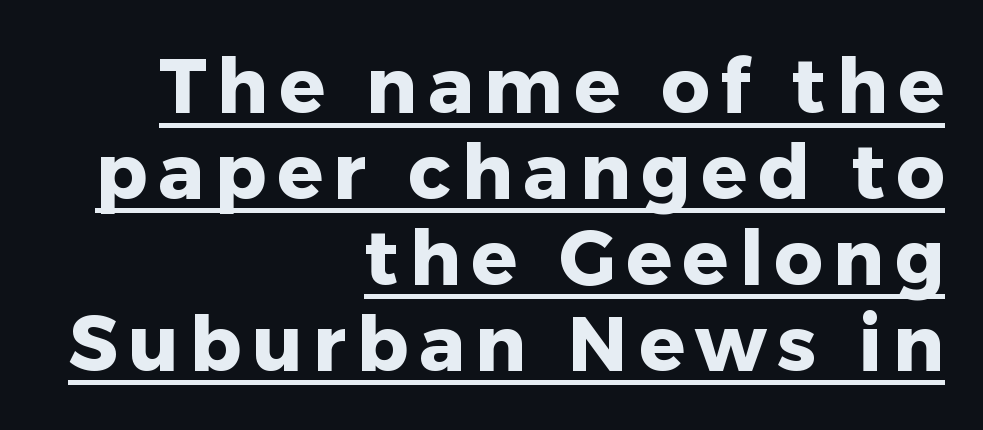
The image shows 76 px heavy sans-serif type, upright; set right-aligned, tight line spacing (1.13x), underlined; low stroke contrast and a medium x-height.
